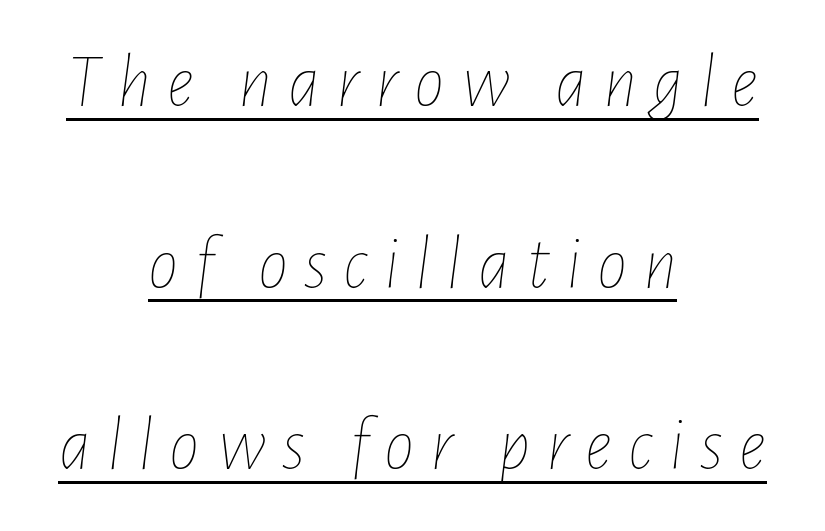
Each line is balanced around a shared central axis. Underlined type. In terms of posture, this sample is oblique. The weight tops out at a normal text grade. Loosely led — the rows are spread out.
